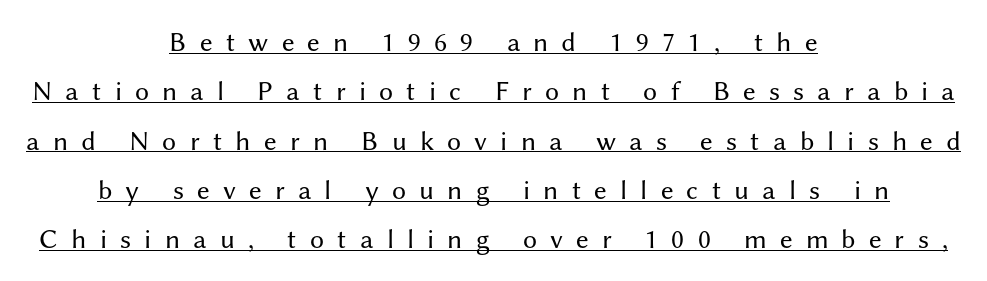
The image shows 28 px regular-weight sans-serif type, upright; set centered, line spacing 1.76x, unusually wide letter spacing (+0.47 em), underlined; medium stroke contrast and a medium x-height.
